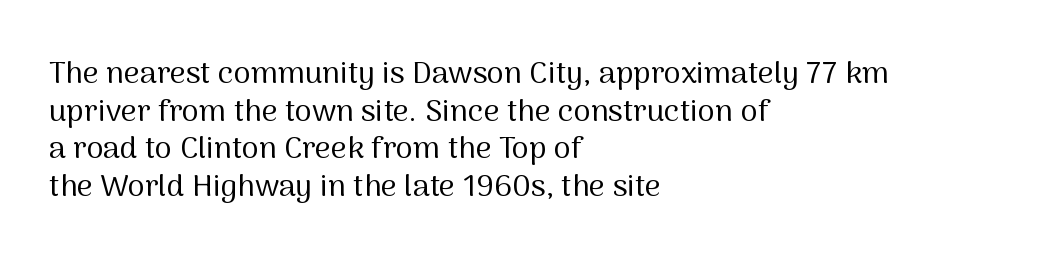
{"serif": "no", "italic": "no", "bold": "no", "weight": "regular", "width": "normal", "stroke_contrast": "medium", "x_height": "medium", "monospaced": "no", "underline": "no", "align": "left", "line_spacing_ratio": 1.21, "letter_spacing": "normal", "letter_spacing_em": 0.0, "glyph_px": 31}
